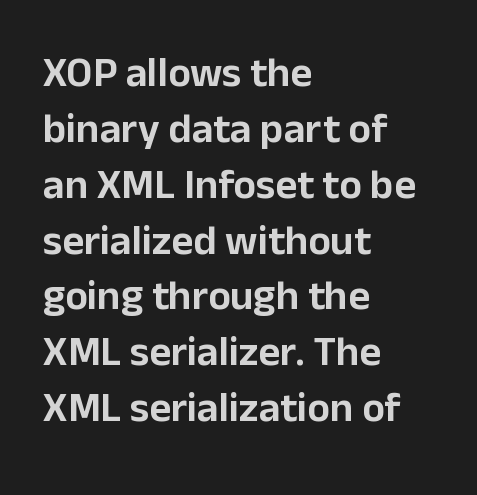
Q: Is the text italic (slanted)? A: No, it is upright.
Q: Is the typeface a serif or a sans-serif typeface? A: Sans-serif.
Q: Is the text underlined? A: No.
Q: How is the paragraph aligned? A: Left-aligned.
Q: Is the spacing between letters normal or unusually wide? A: Normal.
Q: Is the spacing between lines tight, normal or loose? A: Normal.
Q: Width (condensed, normal, or wide)? A: Normal.
Q: Stroke contrast? A: Low.
Q: x-height? A: Medium.
Q: Monospaced? A: No.
